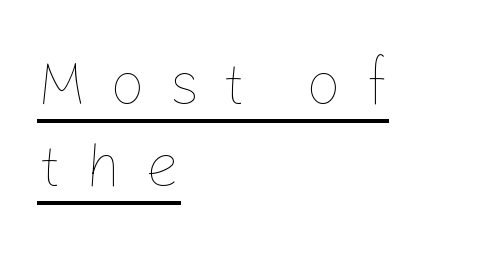
{"italic": "no", "bold": "no", "weight": "thin", "width": "normal", "stroke_contrast": "low", "x_height": "medium", "monospaced": "no", "underline": "yes", "align": "left", "line_spacing": "normal", "line_spacing_ratio": 1.32, "letter_spacing": "wide", "letter_spacing_em": 0.37, "glyph_px": 62}
